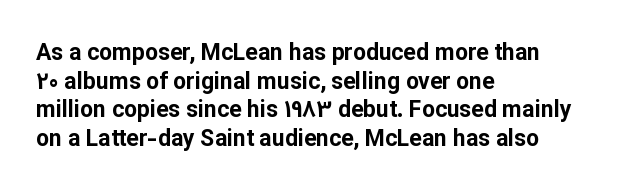
The image shows 23 px bold type, upright; set left-aligned, line spacing 1.24x, normal letter spacing, not underlined.
